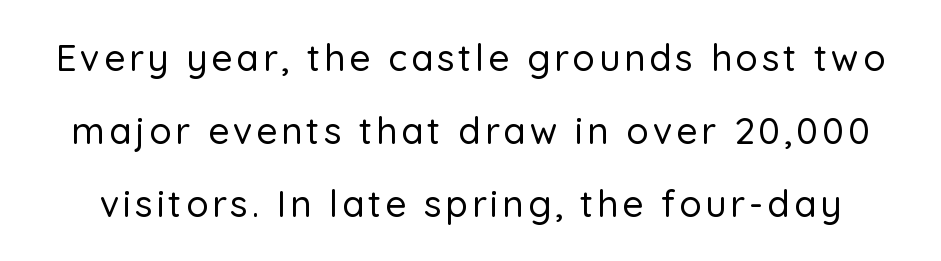
Posture: vertical. The face used here is a sans, in the tradition of grotesques and geometrics. Each row of text sits above clean, open space. This sample has the flowing, uneven cadence of proportional lettering. The vertical gap from one line to the next is large.
